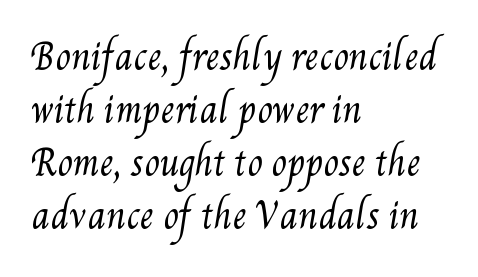
The image shows 35 px regular-weight, condensed type; set left-aligned, normal line spacing (1.51x), normal letter spacing, not underlined; medium stroke contrast and a small x-height.
